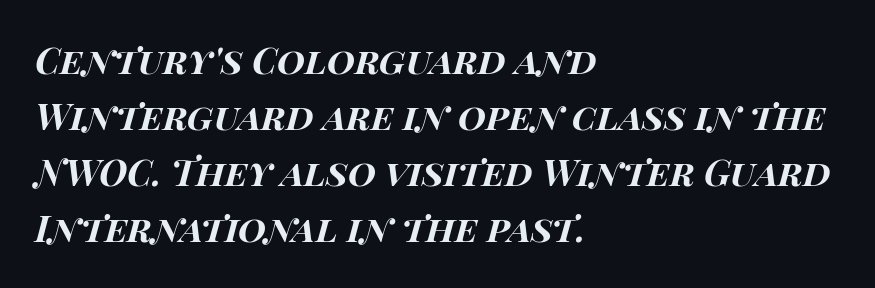
Plain, unruled lines of type. Each line starts at the same left margin while the right side varies. Is the type bold? Yes — the strokes are clearly thick and heavy. One glance says typical: line gaps are just what's usual. If you drew a line through each stem, it would be angled.
